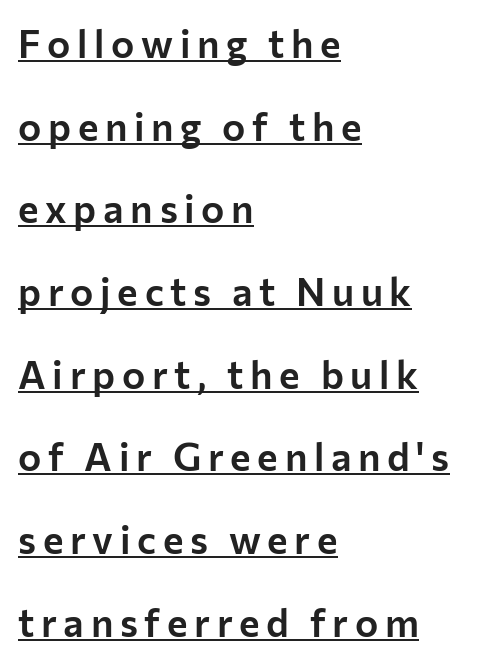
{"serif": "no", "italic": "no", "width": "normal", "stroke_contrast": "low", "x_height": "medium", "monospaced": "no", "underline": "yes", "align": "left", "line_spacing": "loose", "line_spacing_ratio": 2.12, "glyph_px": 39}
